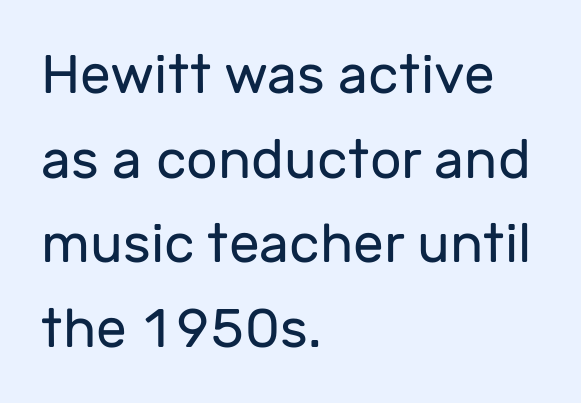
Here the designer chose a conventional face with non-uniform glyph widths. A typesetter would label this face a sans. A student would call this left alignment; a typographer would say flush left, rag right. No italicization has been applied; the sample stays upright.
